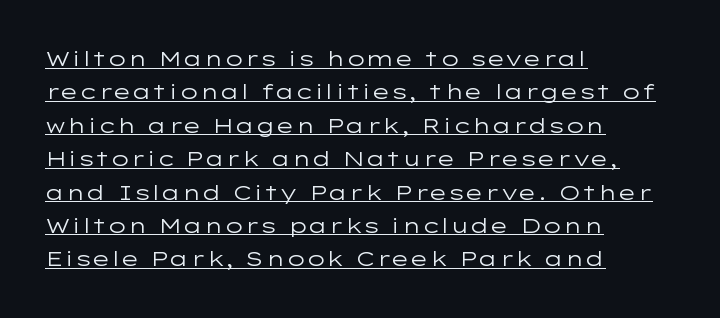
The image shows 21 px text type, upright; set left-aligned, normal line spacing (1.59x), normal letter spacing, underlined.
